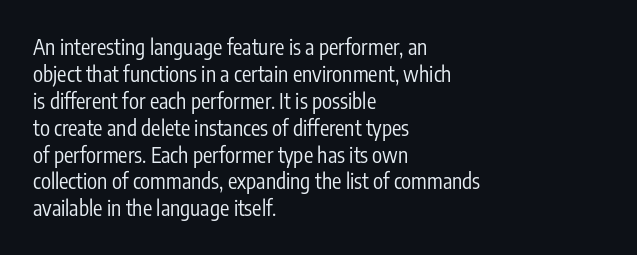
The image shows 21 px text type, upright; set left-aligned, normal line spacing (1.28x), normal letter spacing, not underlined.
